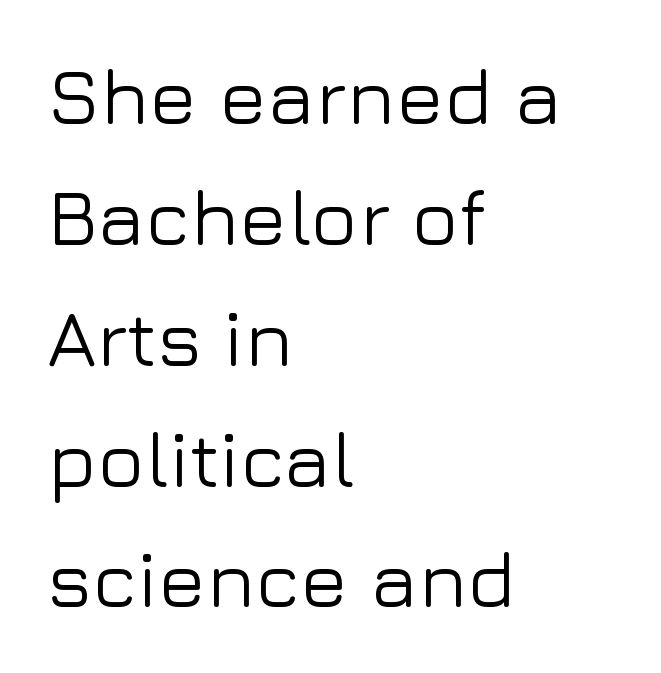
The image shows 79 px sans-serif type, upright; set left-aligned, normal line spacing (1.53x), normal letter spacing, not underlined; low stroke contrast and a medium x-height.
